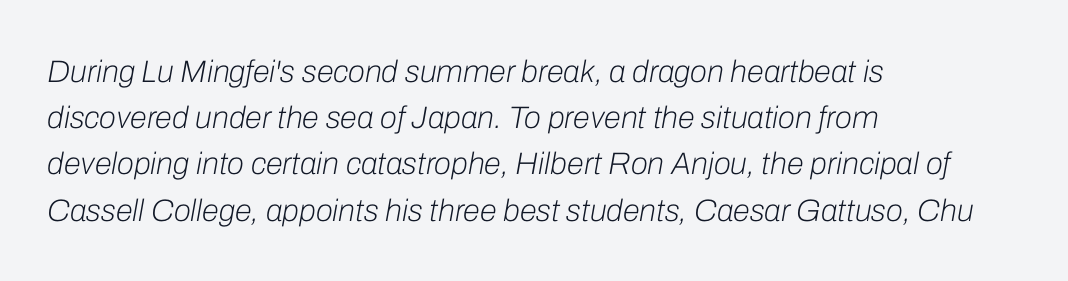
Students, note that the glyphs here touch the page at normal intervals. Successive baselines arrive at the customary interval. There's an unmistakable incline to the writing here. The passage shown is typed in a proportional face where columns would drift.
